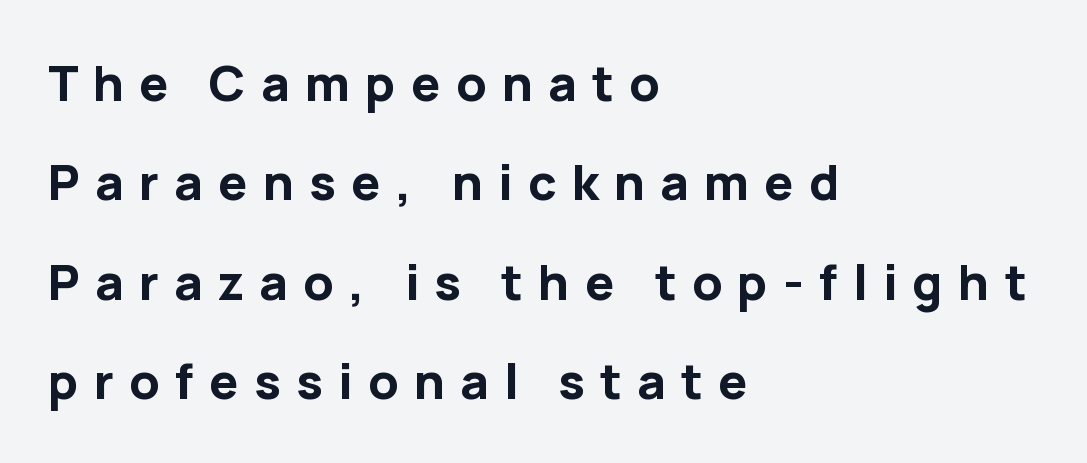
{"serif": "no", "italic": "no", "bold": "yes", "weight": "bold", "width": "normal", "stroke_contrast": "low", "x_height": "medium", "monospaced": "no", "underline": "no", "align": "left", "line_spacing": "loose", "line_spacing_ratio": 2.03, "letter_spacing": "wide", "letter_spacing_em": 0.31, "glyph_px": 49}
